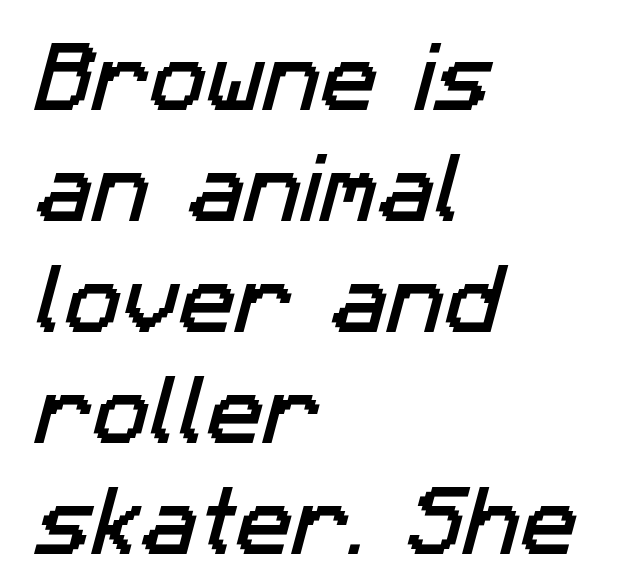
{"serif": "no", "width": "normal", "stroke_contrast": "low", "x_height": "medium", "monospaced": "no", "underline": "no", "align": "left", "line_spacing": "normal", "line_spacing_ratio": 1.46, "letter_spacing": "normal", "letter_spacing_em": 0.0, "glyph_px": 76}
